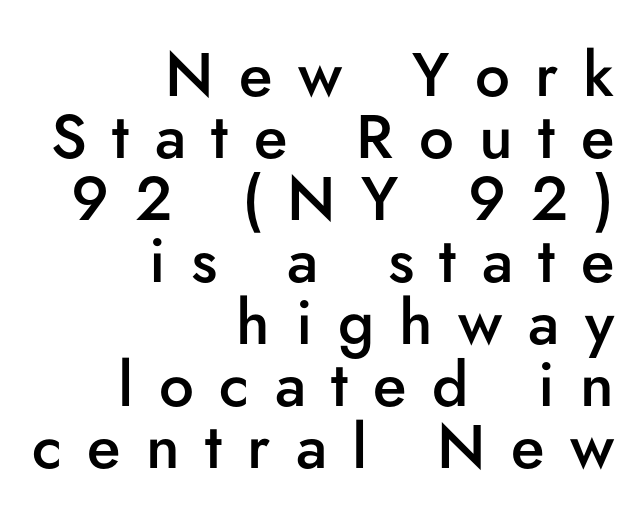
Here the designer chose a conventional face with non-uniform glyph widths. The lettering holds an erect, upright posture throughout. Reading down the block, your eye finds every line finishing at a fixed right position. Summary of vertical rhythm: compact, with narrow interline spacing. This is the in-between weight designers call semibold or demi. Look at the tracking — it's clearly loosened, letters drifting apart.
